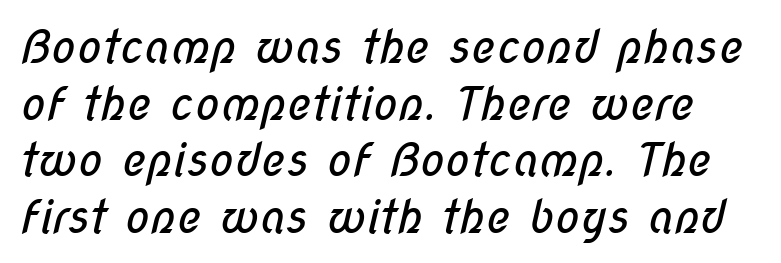
Q: Is the text bold? A: No.
Q: Is the typeface a serif or a sans-serif typeface? A: Sans-serif.
Q: Is the text underlined? A: No.
Q: Is the spacing between letters normal or unusually wide? A: Normal.
Q: Width (condensed, normal, or wide)? A: Condensed.
Q: Stroke contrast? A: Low.
Q: x-height? A: Medium.
Q: Monospaced? A: No.
